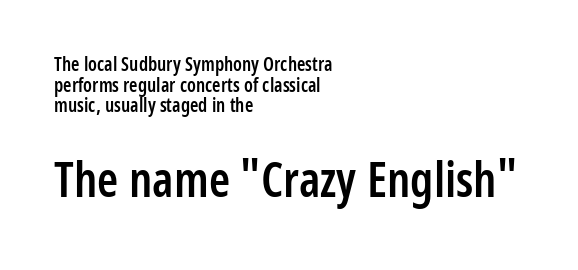
The image shows 48 px semibold, condensed sans-serif type, upright; set left-aligned, tight line spacing (1.09x), normal letter spacing, not underlined; the second (bottom) block is 2.53x larger; low stroke contrast and a medium x-height.
